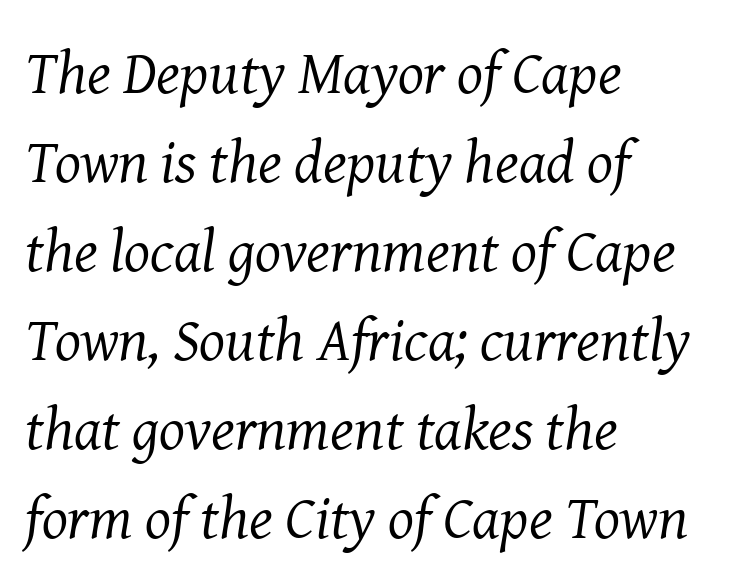
Q: Is the text bold? A: No.
Q: Is the text italic (slanted)? A: Yes, it leans right by about 8 degrees.
Q: Is the typeface a serif or a sans-serif typeface? A: Serif.
Q: Is the text underlined? A: No.
Q: How is the paragraph aligned? A: Left-aligned.
Q: Is the spacing between letters normal or unusually wide? A: Normal.
Q: Is the spacing between lines tight, normal or loose? A: Normal.
Q: Width (condensed, normal, or wide)? A: Normal.
Q: Stroke contrast? A: Medium.
Q: x-height? A: Medium.
Q: Monospaced? A: No.
